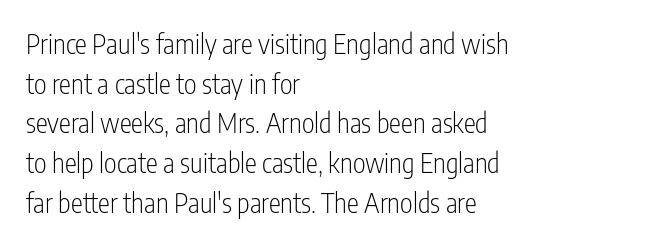
Q: Is the text bold? A: No.
Q: Is the text italic (slanted)? A: No, it is upright.
Q: Is the text underlined? A: No.
Q: How is the paragraph aligned? A: Left-aligned.
Q: Is the spacing between letters normal or unusually wide? A: Normal.
Q: Is the spacing between lines tight, normal or loose? A: Normal.
